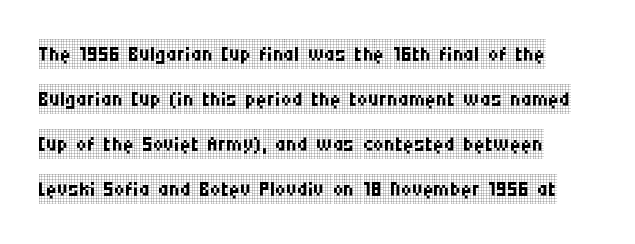
Q: Is the text bold? A: No.
Q: Is the text italic (slanted)? A: No, it is upright.
Q: Is the typeface a serif or a sans-serif typeface? A: Serif.
Q: Is the text underlined? A: No.
Q: Is the spacing between letters normal or unusually wide? A: Normal.
Q: Is the spacing between lines tight, normal or loose? A: Normal.
Q: Width (condensed, normal, or wide)? A: Condensed.
Q: Stroke contrast? A: Low.
Q: x-height? A: Large.
Q: Monospaced? A: No.
